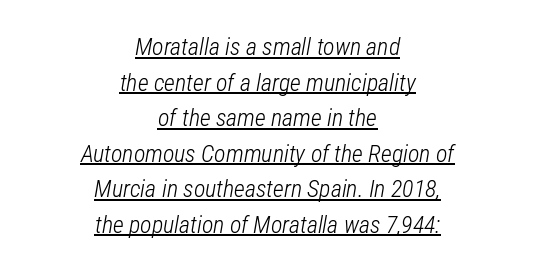
Q: Is the text bold? A: No.
Q: Is the text italic (slanted)? A: Yes, it leans right by about 12 degrees.
Q: Is the text underlined? A: Yes.
Q: How is the paragraph aligned? A: Centered.
Q: Is the spacing between letters normal or unusually wide? A: Normal.
Q: Is the spacing between lines tight, normal or loose? A: Normal.
